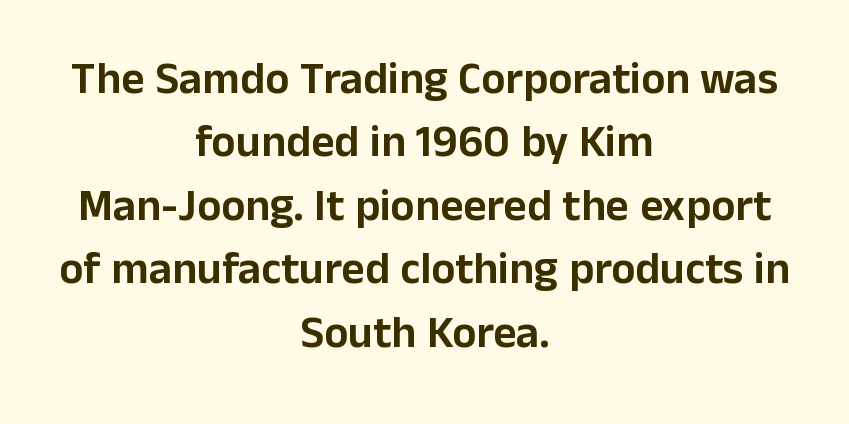
{"serif": "no", "italic": "no", "width": "normal", "stroke_contrast": "low", "x_height": "medium", "monospaced": "no", "underline": "no", "align": "center", "line_spacing": "normal", "line_spacing_ratio": 1.41, "letter_spacing": "normal", "letter_spacing_em": 0.0, "glyph_px": 45}
